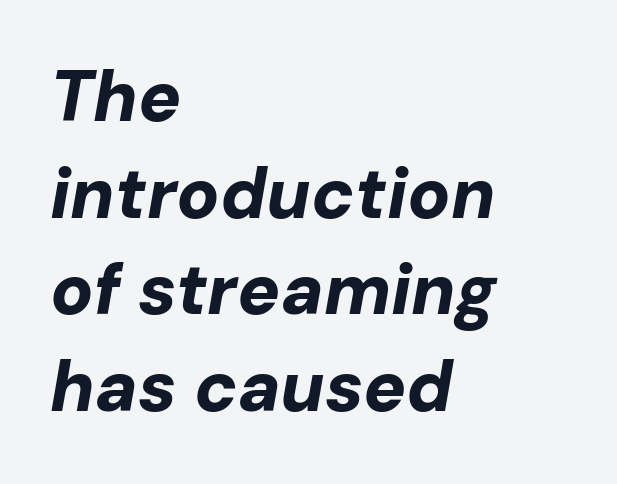
Q: Is the text bold? A: Yes.
Q: Is the text italic (slanted)? A: Yes, it leans right by about 10 degrees.
Q: Is the text underlined? A: No.
Q: How is the paragraph aligned? A: Left-aligned.
Q: Is the spacing between letters normal or unusually wide? A: Normal.
Q: Is the spacing between lines tight, normal or loose? A: Normal.
Q: Width (condensed, normal, or wide)? A: Normal.
Q: Stroke contrast? A: Low.
Q: x-height? A: Medium.
Q: Monospaced? A: No.
